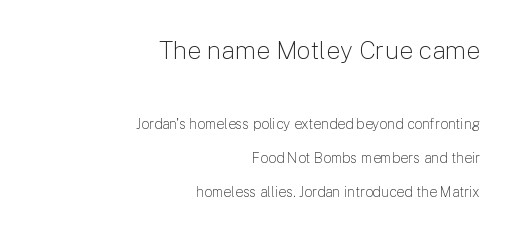
Q: Is the text bold? A: No.
Q: Is the text italic (slanted)? A: No, it is upright.
Q: Is the text underlined? A: No.
Q: How is the paragraph aligned? A: Right-aligned.
Q: Is the spacing between letters normal or unusually wide? A: Normal.
Q: Is the spacing between lines tight, normal or loose? A: Loose.
Q: Which block of text is set in a larger size, the first (top) or the second (bottom)? A: The first (top) one.
